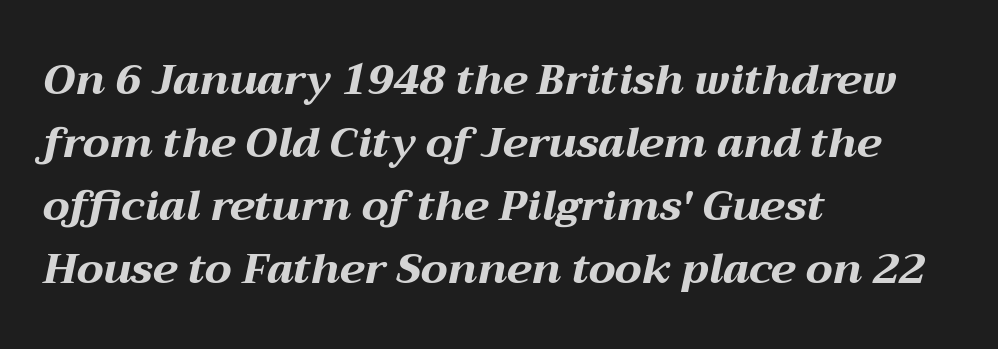
The specimen reads as italic at a glance. In terms of letterspacing, this is plain default setting. Caption: bold face, heavy strokes. Notice how the passage keeps a crisp vertical edge on the left only.
